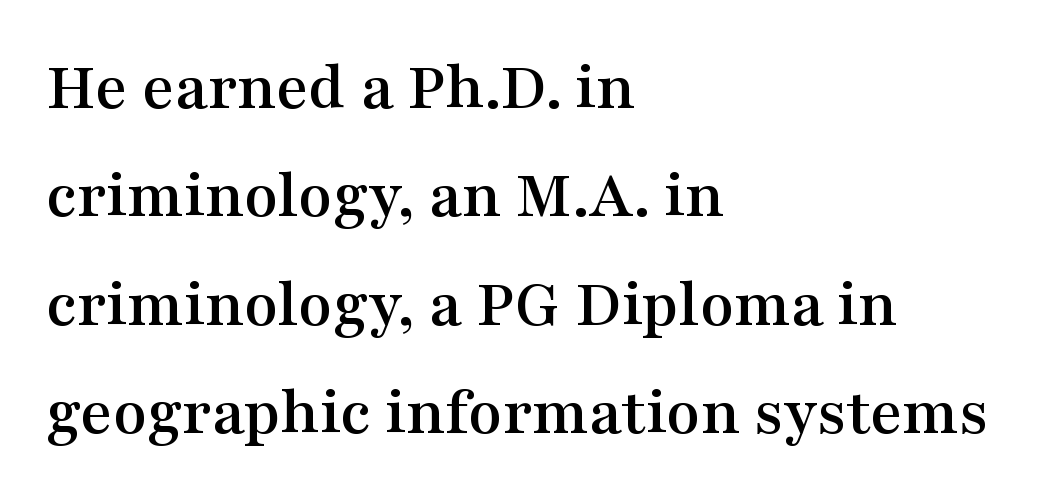
Q: Is the text italic (slanted)? A: No, it is upright.
Q: Is the typeface a serif or a sans-serif typeface? A: Serif.
Q: Is the text underlined? A: No.
Q: How is the paragraph aligned? A: Left-aligned.
Q: Is the spacing between letters normal or unusually wide? A: Normal.
Q: Is the spacing between lines tight, normal or loose? A: Normal.
Q: Width (condensed, normal, or wide)? A: Wide.
Q: Stroke contrast? A: Medium.
Q: x-height? A: Medium.
Q: Monospaced? A: No.
